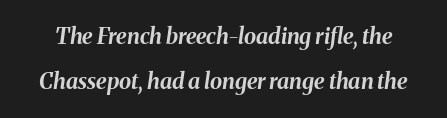
Check under the words: just untouched page. Style check: oblique. Students, observe: this is what heavily led, spacious text looks like. Its strokes are broad and dark, the hallmark of bold type.
